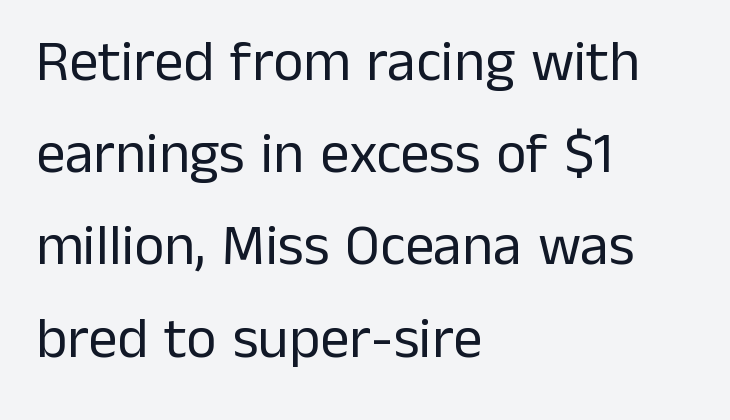
{"serif": "no", "italic": "no", "bold": "no", "weight": "regular", "width": "normal", "stroke_contrast": "low", "x_height": "medium", "monospaced": "no", "underline": "no", "align": "left", "line_spacing": "normal", "line_spacing_ratio": 1.59, "letter_spacing": "normal", "letter_spacing_em": 0.0, "glyph_px": 58}
